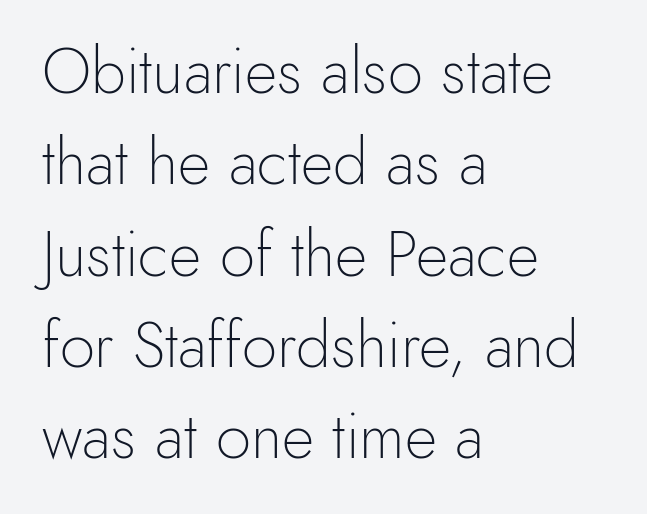
Italic: no, the glyphs are upright roman. Is this a heavy cut? Hardly; it is regular or lighter. The strip under each line holds only bare page. The rendering uses natural spacing where letterforms have individual widths.
